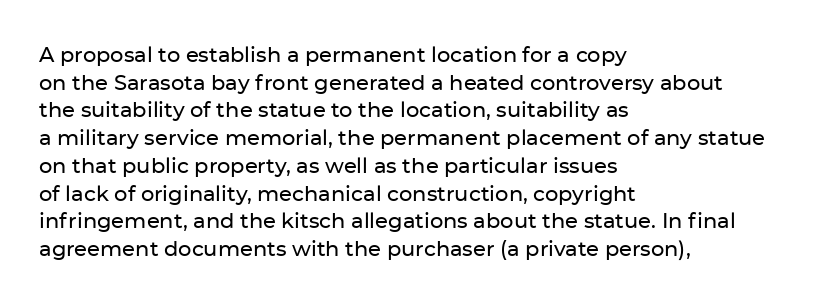
Every character sits straight up, as roman type does. Decoration check: the copy has no underline. A normal amount of white space separates one row of letters from the next. The passage shown has conventional tracking throughout.
